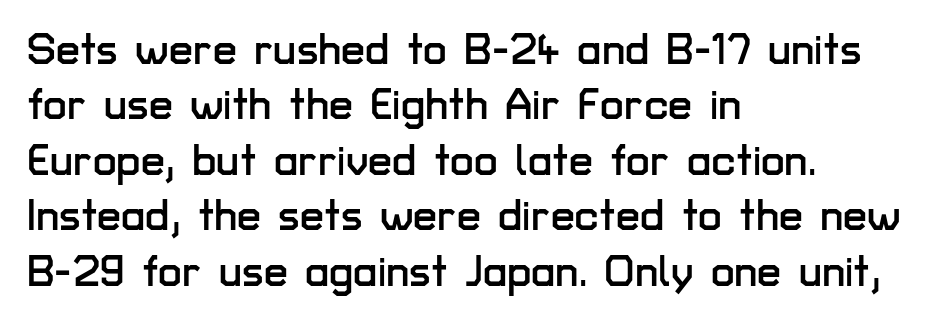
{"serif": "no", "italic": "no", "width": "normal", "stroke_contrast": "low", "x_height": "medium", "monospaced": "no", "underline": "no", "align": "left", "line_spacing": "normal", "line_spacing_ratio": 1.29, "letter_spacing": "normal", "letter_spacing_em": 0.0, "glyph_px": 43}
